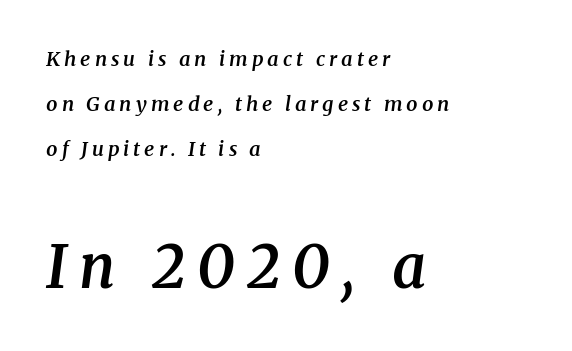
Block two is the big one; block one sits smaller above it. Slant detected: the letters are inclined. The line-height multiplier appears high, well above default. Look at the bottom of the vertical strokes: they flare into serifs here. The strip under each line holds only bare page. The tracking reads as deliberately expanded to a designer's eye.
